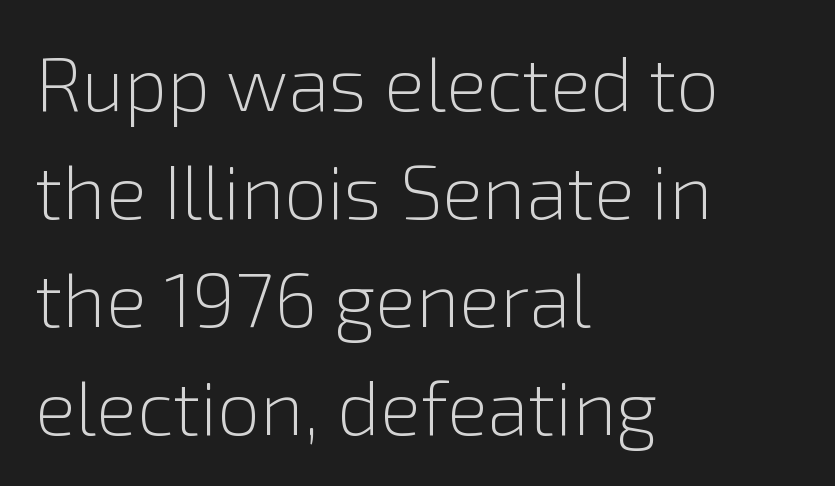
Q: Is the text bold? A: No.
Q: Is the text italic (slanted)? A: No, it is upright.
Q: Is the typeface a serif or a sans-serif typeface? A: Sans-serif.
Q: Is the text underlined? A: No.
Q: How is the paragraph aligned? A: Left-aligned.
Q: Is the spacing between letters normal or unusually wide? A: Normal.
Q: Is the spacing between lines tight, normal or loose? A: Normal.
Q: Width (condensed, normal, or wide)? A: Normal.
Q: x-height? A: Medium.
Q: Monospaced? A: No.
